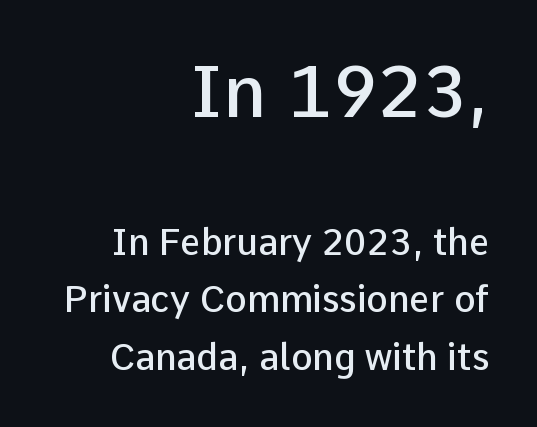
{"serif": "no", "italic": "no", "bold": "semi", "weight": "semibold", "width": "normal", "stroke_contrast": "low", "x_height": "medium", "monospaced": "no", "underline": "no", "align": "right", "line_spacing": "normal", "line_spacing_ratio": 1.59, "letter_spacing": "normal", "letter_spacing_em": 0.0, "larger_block": "first", "size_ratio": 2.0, "glyph_px": 72}
